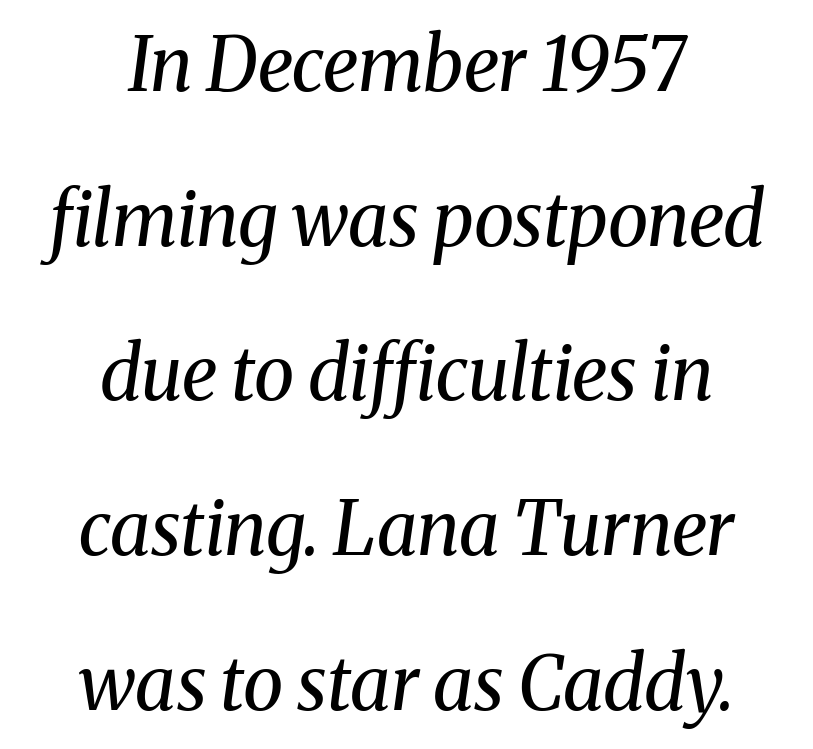
The image shows 74 px regular-weight serif type, italic (leaning right); set centered, loose line spacing (2.09x), normal letter spacing, not underlined; medium stroke contrast and a medium x-height.
